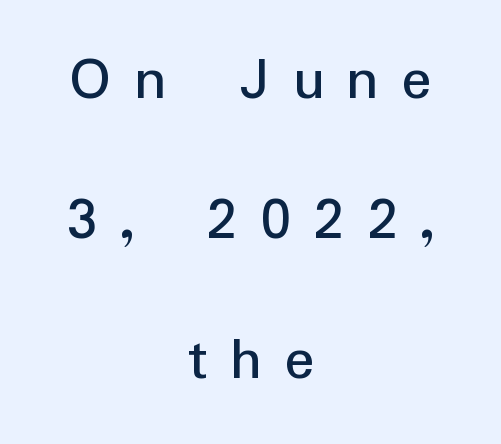
Q: Is the text italic (slanted)? A: No, it is upright.
Q: Is the typeface a serif or a sans-serif typeface? A: Sans-serif.
Q: Is the text underlined? A: No.
Q: How is the paragraph aligned? A: Centered.
Q: Is the spacing between letters normal or unusually wide? A: Unusually wide.
Q: Is the spacing between lines tight, normal or loose? A: Loose.
Q: Width (condensed, normal, or wide)? A: Normal.
Q: Stroke contrast? A: Low.
Q: x-height? A: Medium.
Q: Monospaced? A: No.
